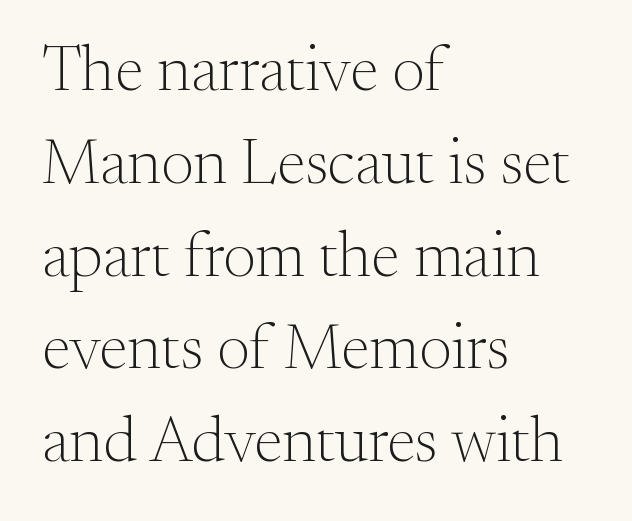
Is there any slant? The stems are plumb. A typesetter would call this proportional, since set widths differ per character. The baseline area is clear. This sample uses a serif face. The lines sit at an ordinary, default distance from one another. Notice how the passage keeps a crisp vertical edge on the left only.
